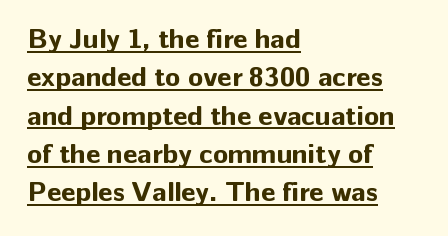
The image shows 28 px bold sans-serif type, upright; set left-aligned, normal line spacing (1.37x), normal letter spacing, underlined; low stroke contrast and a medium x-height.
